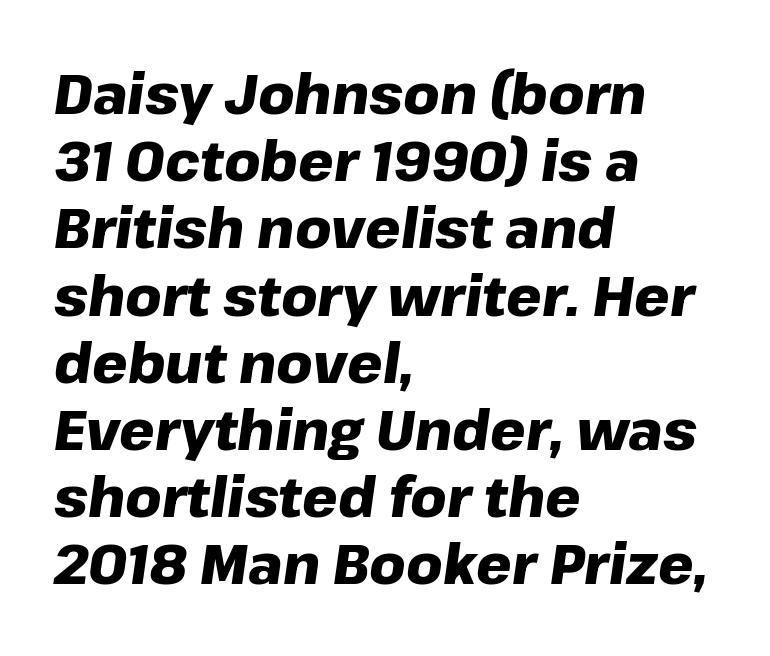
The image shows 56 px heavy type, italic (leaning right); set left-aligned, line spacing 1.2x, normal letter spacing, not underlined; low stroke contrast and a medium x-height.
